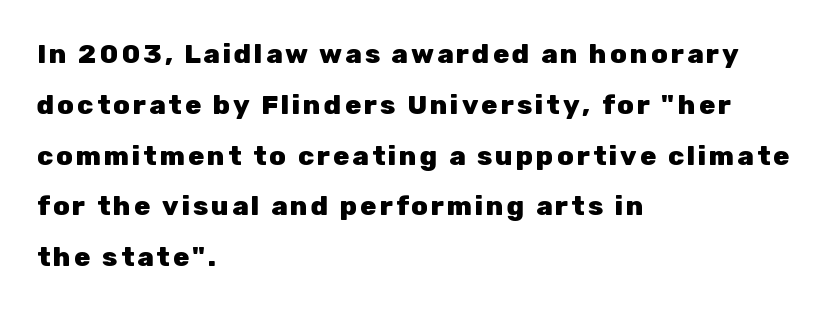
The image shows 27 px bold type, upright; set left-aligned, line spacing 1.88x, not underlined.
